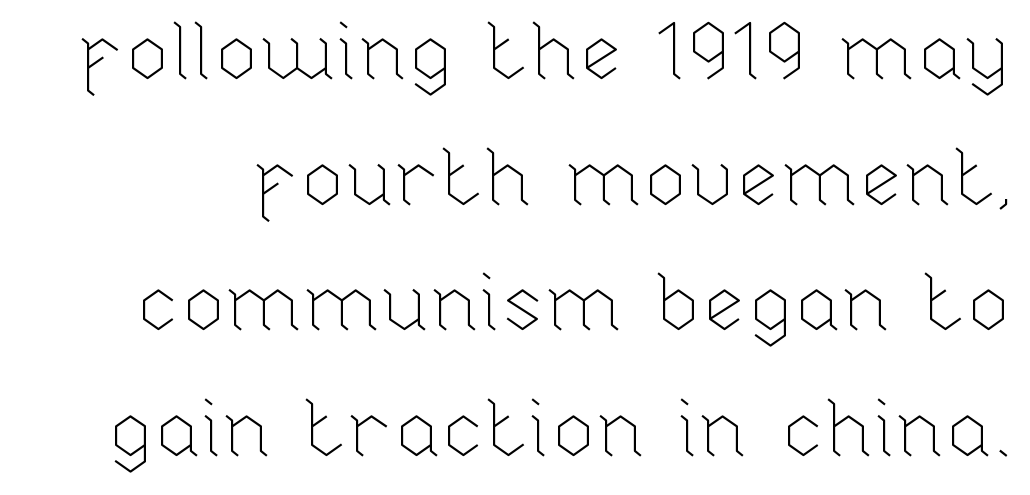
{"italic": "no", "bold": "no", "weight": "thin", "width": "normal", "stroke_contrast": "low", "x_height": "medium", "monospaced": "no", "underline": "no", "line_spacing": "normal", "line_spacing_ratio": 1.57, "letter_spacing": "normal", "letter_spacing_em": 0.0, "glyph_px": 80}
